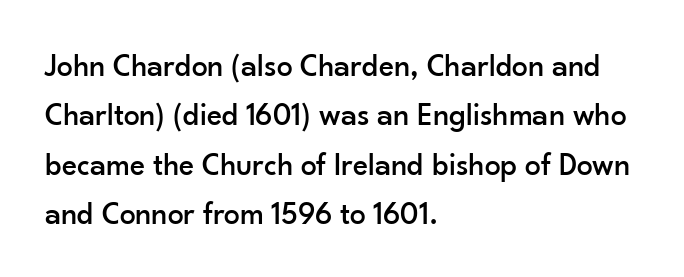
The typeface chosen for these lines omits serifs. You could not count columns in this text — the font is proportionally spaced. Unmarked baselines from the first word to the last. Each line starts at the same left margin while the right side varies. Look at the tracking — it's just the regular setting, nothing added.
